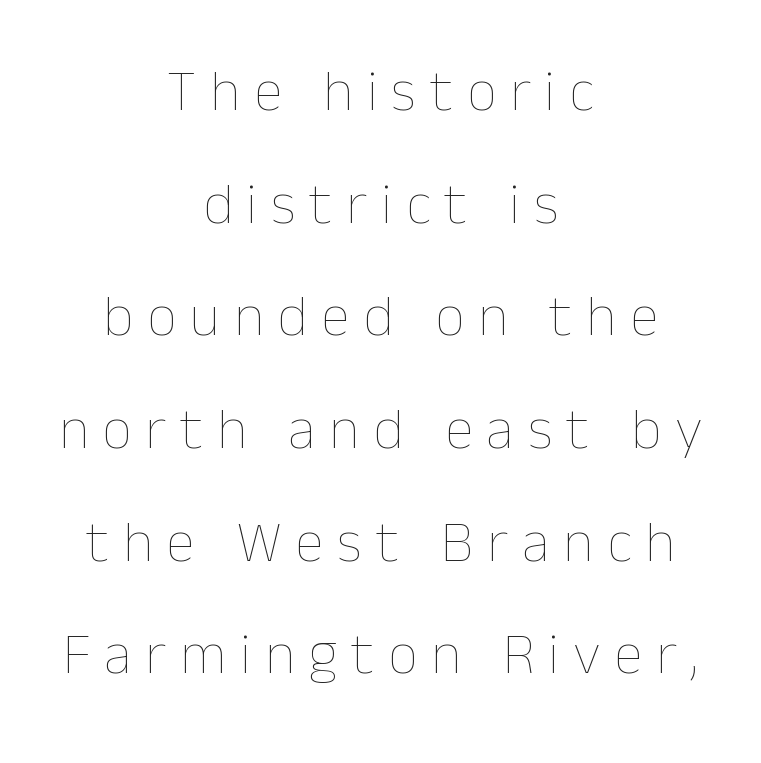
{"italic": "no", "bold": "no", "weight": "thin", "width": "normal", "stroke_contrast": "low", "x_height": "medium", "monospaced": "no", "underline": "no", "align": "center", "line_spacing": "loose", "line_spacing_ratio": 1.91, "letter_spacing": "wide", "letter_spacing_em": 0.23, "glyph_px": 59}
